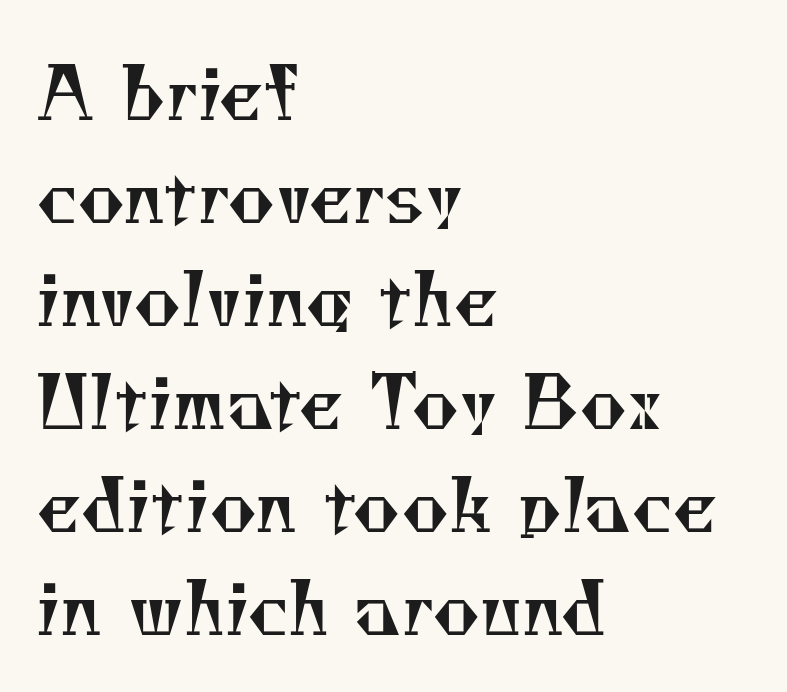
Q: Is the text bold? A: No.
Q: Is the typeface a serif or a sans-serif typeface? A: Serif.
Q: Is the text underlined? A: No.
Q: How is the paragraph aligned? A: Left-aligned.
Q: Is the spacing between letters normal or unusually wide? A: Normal.
Q: Is the spacing between lines tight, normal or loose? A: Normal.
Q: Width (condensed, normal, or wide)? A: Normal.
Q: Stroke contrast? A: Medium.
Q: x-height? A: Small.
Q: Monospaced? A: No.
